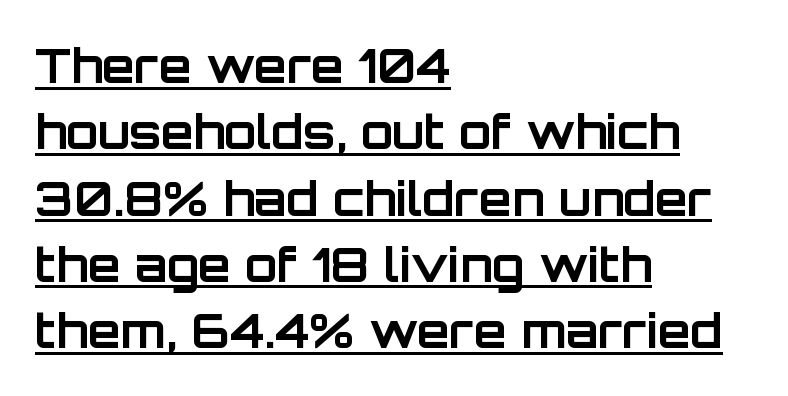
Think of a printed novel: that variable character pitch is what you see here. Strong, thick strokes mark this as bold type. Is there much room between lines? A standard amount, neither cramped nor airy. It's the straight-up-and-down kind of type.
